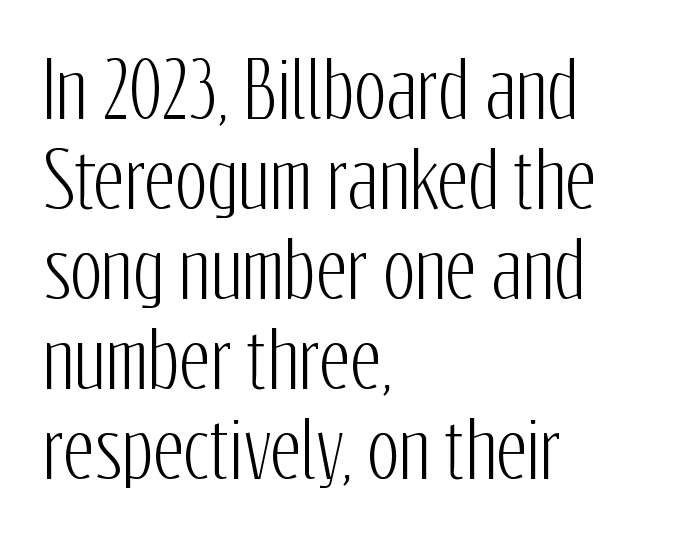
Q: Is the text italic (slanted)? A: No, it is upright.
Q: Is the typeface a serif or a sans-serif typeface? A: Sans-serif.
Q: Is the text underlined? A: No.
Q: How is the paragraph aligned? A: Left-aligned.
Q: Is the spacing between letters normal or unusually wide? A: Normal.
Q: Width (condensed, normal, or wide)? A: Condensed.
Q: Stroke contrast? A: Low.
Q: x-height? A: Medium.
Q: Monospaced? A: No.
